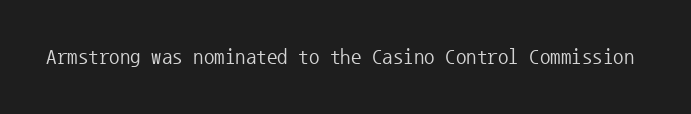
Q: Is the text bold? A: No.
Q: Is the text italic (slanted)? A: No, it is upright.
Q: Is the text underlined? A: No.
Q: Is the spacing between letters normal or unusually wide? A: Normal.
